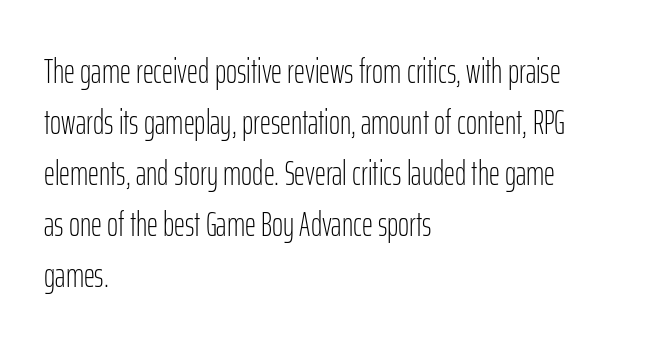
The image shows 34 px light, condensed sans-serif type, upright; set left-aligned, normal line spacing (1.5x), normal letter spacing, not underlined; low stroke contrast and a medium x-height.
